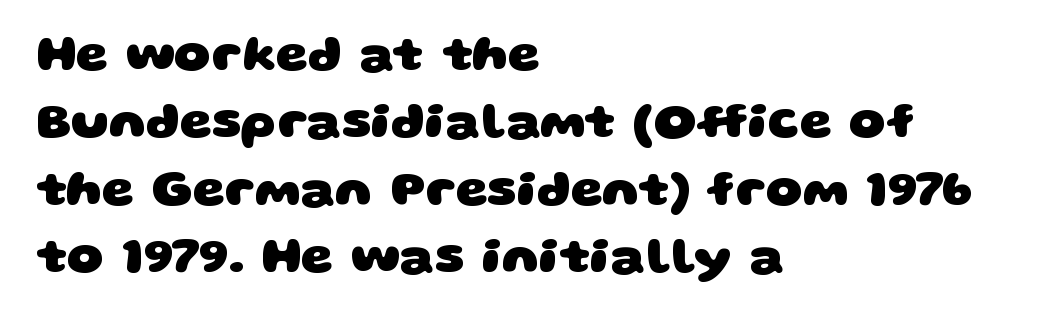
The image shows 51 px heavy, wide sans-serif type; set left-aligned, normal line spacing (1.32x), normal letter spacing, not underlined; low stroke contrast and a large x-height.
